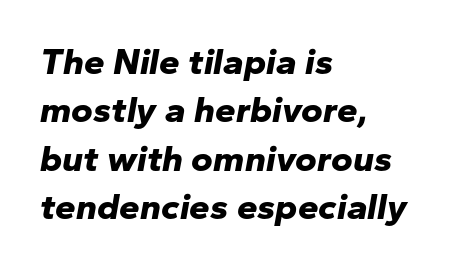
Q: Is the text bold? A: Yes.
Q: Is the text italic (slanted)? A: Yes, it leans right by about 10 degrees.
Q: Is the text underlined? A: No.
Q: How is the paragraph aligned? A: Left-aligned.
Q: Is the spacing between letters normal or unusually wide? A: Normal.
Q: Is the spacing between lines tight, normal or loose? A: Normal.
Q: Width (condensed, normal, or wide)? A: Normal.
Q: Stroke contrast? A: Low.
Q: x-height? A: Medium.
Q: Monospaced? A: No.
